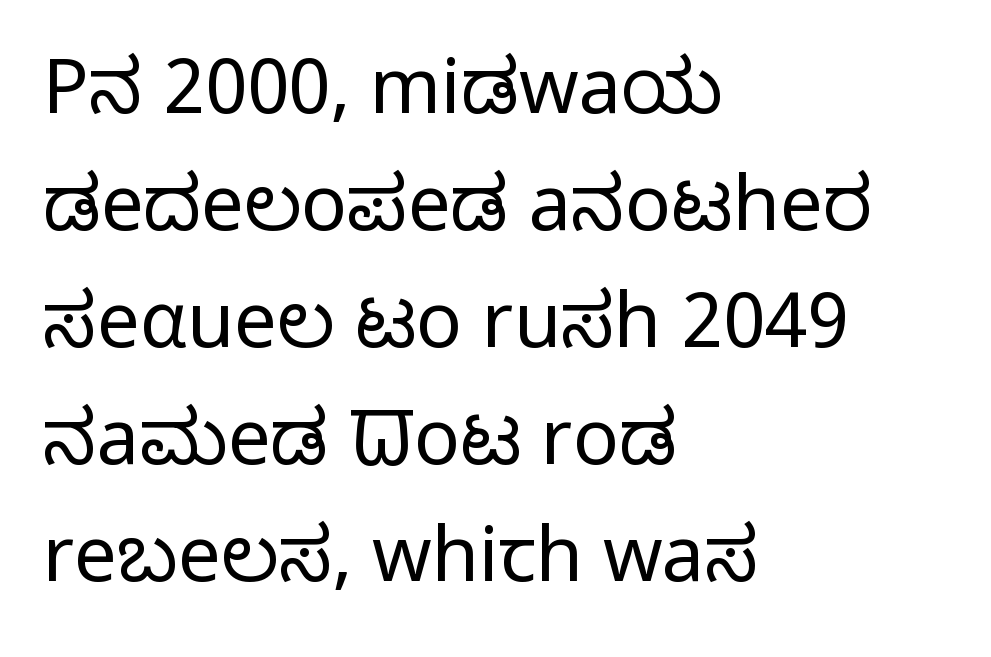
The image shows 76 px regular-weight, condensed sans-serif type, upright; set left-aligned, normal line spacing (1.54x), normal letter spacing, not underlined; low stroke contrast and a large x-height.
